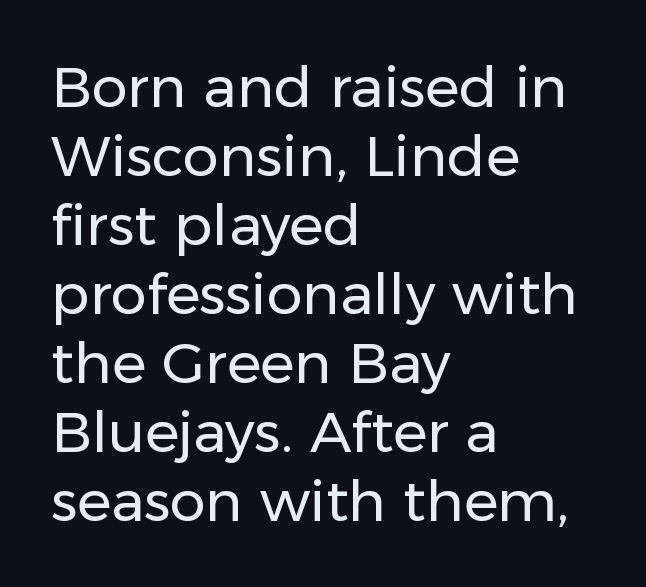
Q: Is the text bold? A: No.
Q: Is the text italic (slanted)? A: No, it is upright.
Q: Is the typeface a serif or a sans-serif typeface? A: Sans-serif.
Q: Is the text underlined? A: No.
Q: How is the paragraph aligned? A: Left-aligned.
Q: Is the spacing between letters normal or unusually wide? A: Normal.
Q: Width (condensed, normal, or wide)? A: Normal.
Q: Stroke contrast? A: Low.
Q: x-height? A: Medium.
Q: Monospaced? A: No.
